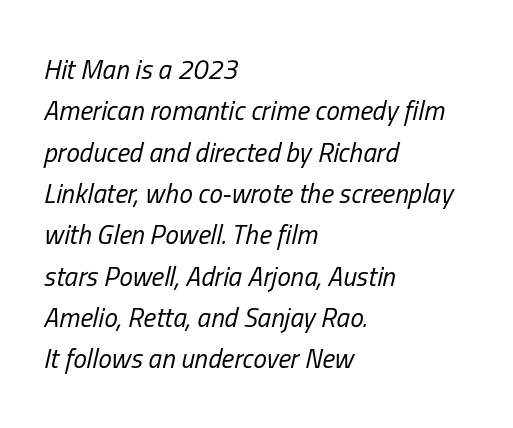
{"italic": "yes", "lean": "right", "slant_degrees": 13, "bold": "no", "underline": "no", "align": "left", "line_spacing": "normal", "line_spacing_ratio": 1.53, "letter_spacing": "normal", "letter_spacing_em": 0.0, "glyph_px": 27}
